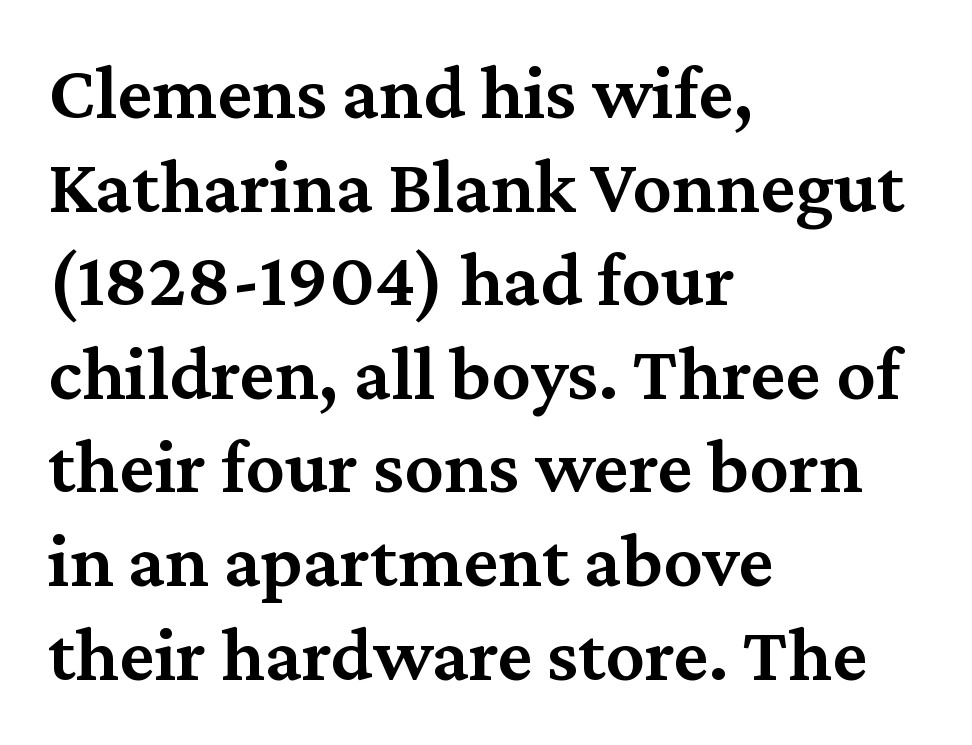
Q: Is the text bold? A: Semi-bold.
Q: Is the text italic (slanted)? A: No, it is upright.
Q: Is the typeface a serif or a sans-serif typeface? A: Serif.
Q: Is the text underlined? A: No.
Q: How is the paragraph aligned? A: Left-aligned.
Q: Is the spacing between letters normal or unusually wide? A: Normal.
Q: Width (condensed, normal, or wide)? A: Normal.
Q: Stroke contrast? A: Medium.
Q: x-height? A: Medium.
Q: Monospaced? A: No.
